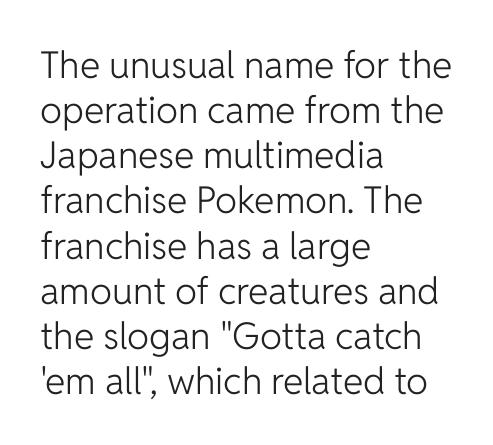
Regarding serifs, this sample does without them. The strokes carry an ordinary text weight at most. Each letter keeps its own natural width here, so spacing adapts to shape. Posture: upright roman. Tracking here is standard; glyphs follow each other at the usual distance.
